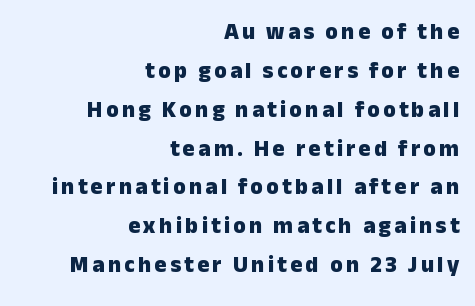
{"italic": "no", "bold": "yes", "underline": "no", "align": "right", "line_spacing": "normal", "line_spacing_ratio": 1.69, "glyph_px": 23}
